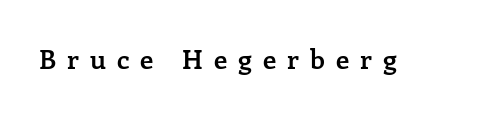
The image shows 27 px text type, upright; set unusually wide letter spacing (+0.41 em), not underlined.
